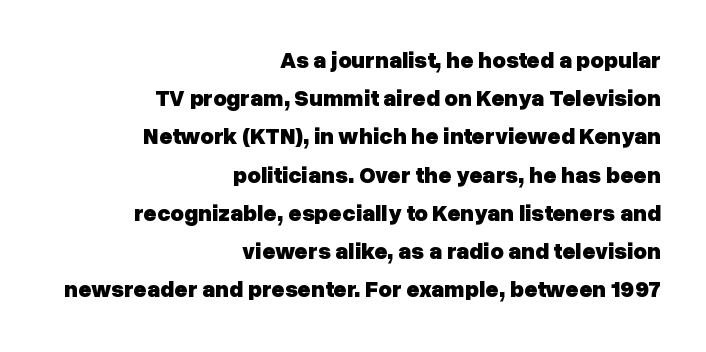
Q: Is the text bold? A: Yes.
Q: Is the text italic (slanted)? A: No, it is upright.
Q: Is the text underlined? A: No.
Q: How is the paragraph aligned? A: Right-aligned.
Q: Is the spacing between letters normal or unusually wide? A: Normal.
Q: Is the spacing between lines tight, normal or loose? A: Normal.
